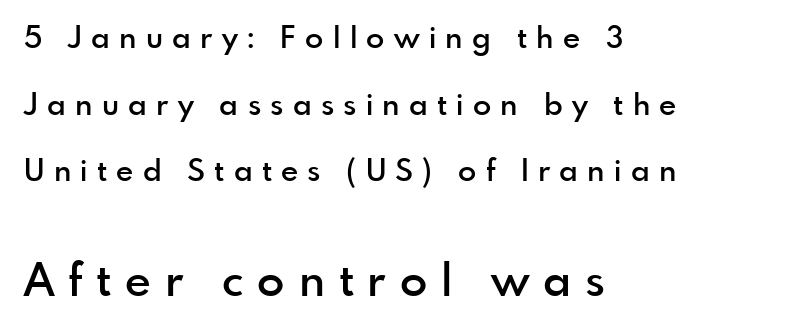
The image shows 45 px semibold sans-serif type, upright; set left-aligned, loose line spacing (2.22x), unusually wide letter spacing (+0.31 em), not underlined; the second (bottom) block is 1.5x larger; a small x-height.
